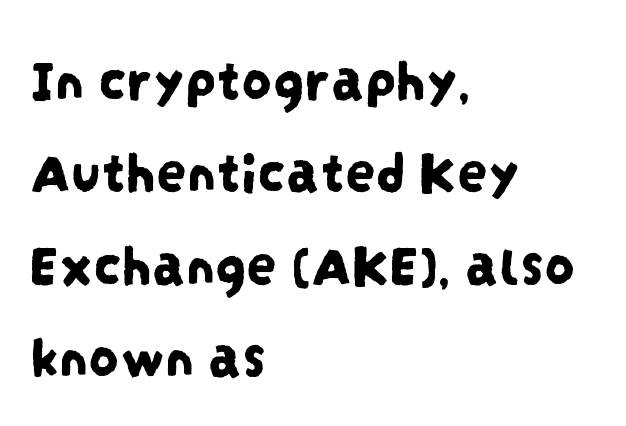
{"serif": "no", "width": "condensed", "stroke_contrast": "low", "x_height": "large", "monospaced": "no", "underline": "no", "align": "left", "line_spacing": "normal", "line_spacing_ratio": 1.54, "letter_spacing": "normal", "letter_spacing_em": 0.0, "glyph_px": 60}
